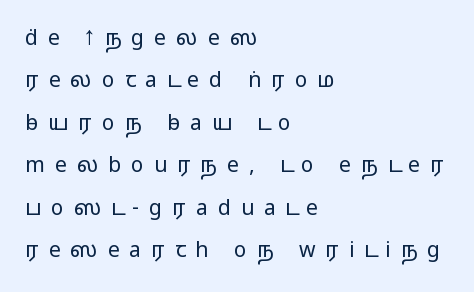
Q: Is the text italic (slanted)? A: No, it is upright.
Q: Is the text underlined? A: No.
Q: How is the paragraph aligned? A: Left-aligned.
Q: Is the spacing between letters normal or unusually wide? A: Unusually wide.
Q: Is the spacing between lines tight, normal or loose? A: Loose.
